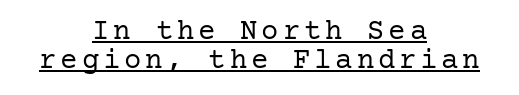
{"serif": "yes", "italic": "no", "bold": "no", "weight": "regular", "width": "normal", "stroke_contrast": "low", "x_height": "medium", "underline": "yes", "align": "center", "line_spacing": "tight", "line_spacing_ratio": 1.01, "glyph_px": 29}
